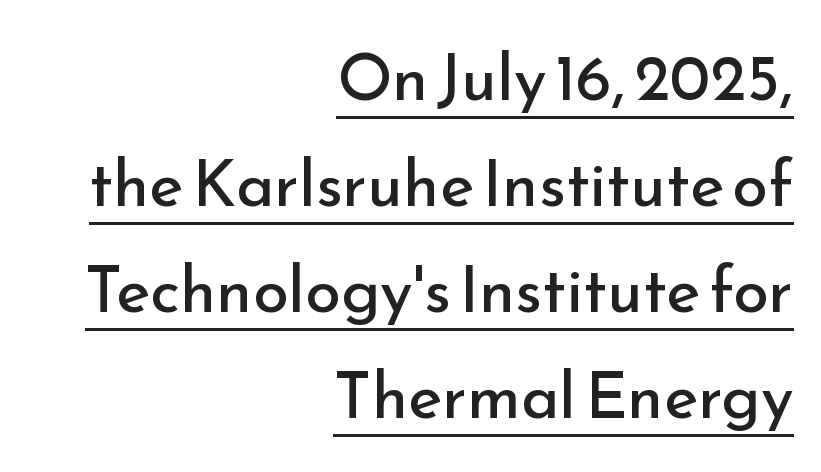
The image shows 65 px regular-weight sans-serif type, upright; set right-aligned, normal line spacing (1.63x), normal letter spacing, underlined; low stroke contrast and a small x-height.
